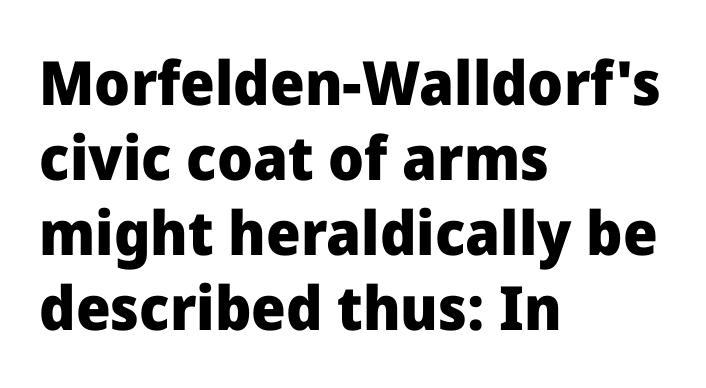
The image shows 61 px heavy sans-serif type, upright; set left-aligned, line spacing 1.23x, normal letter spacing, not underlined; low stroke contrast and a medium x-height.
